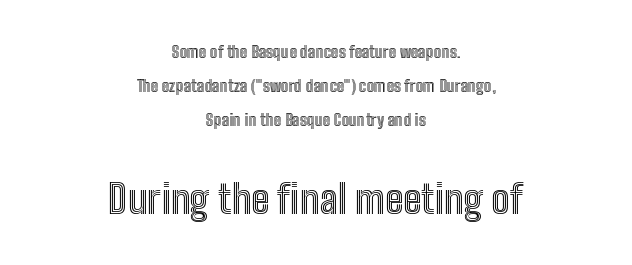
The image shows 39 px condensed type, upright; set centered, loose line spacing (2.12x), normal letter spacing, not underlined; the second (bottom) block is 2.44x larger; a medium x-height.
